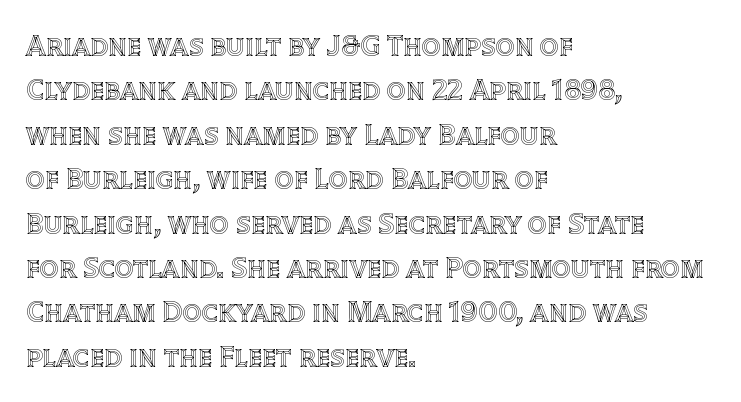
The image shows 30 px text type, upright; set left-aligned, normal line spacing (1.48x), normal letter spacing, not underlined; a large x-height.
